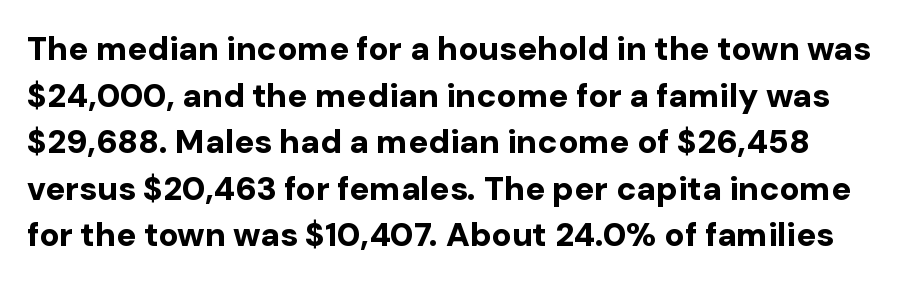
Glance below the letters and you will spot only blank space. Looks like regular typesetting: each glyph gets only the width it needs. Vertically, the passage feels balanced, rows spaced as you'd expect. Plenty of ink on the page — the face is bold.
